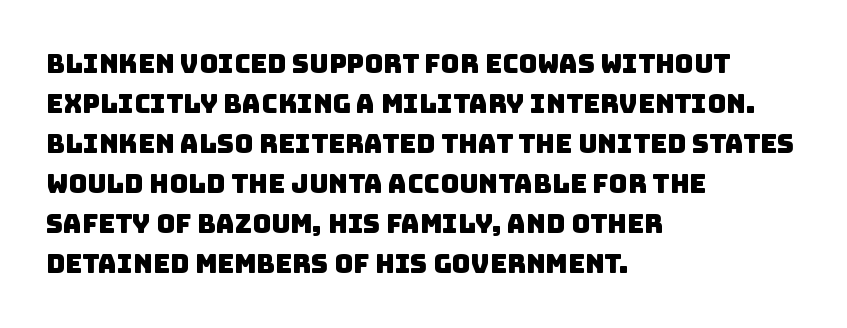
{"underline": "no", "align": "left", "line_spacing": "normal", "line_spacing_ratio": 1.54, "letter_spacing": "normal", "letter_spacing_em": 0.0, "glyph_px": 26}
